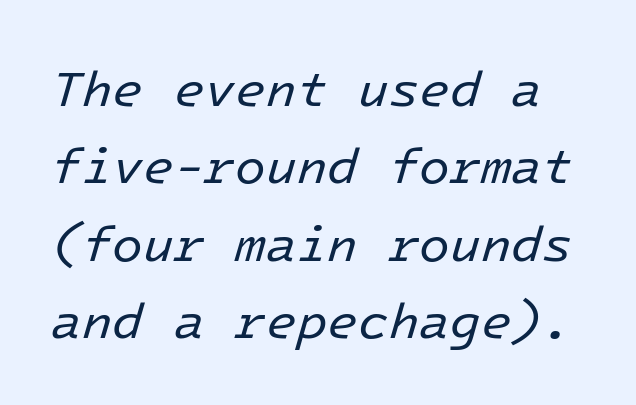
Q: Is the text bold? A: No.
Q: Is the text italic (slanted)? A: Yes, it leans right by about 16 degrees.
Q: Is the text underlined? A: No.
Q: Is the spacing between letters normal or unusually wide? A: Normal.
Q: Is the spacing between lines tight, normal or loose? A: Normal.
Q: Width (condensed, normal, or wide)? A: Normal.
Q: Stroke contrast? A: Low.
Q: x-height? A: Medium.
